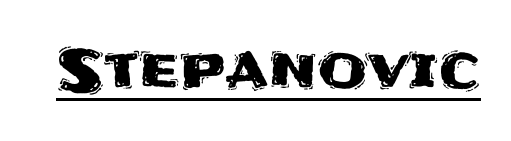
{"serif": "no", "italic": "no", "width": "normal", "stroke_contrast": "medium", "x_height": "large", "monospaced": "no", "underline": "yes", "letter_spacing": "normal", "letter_spacing_em": 0.0, "glyph_px": 57}
